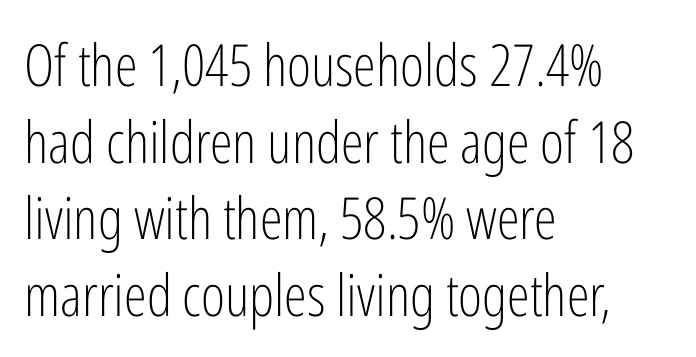
Q: Is the text bold? A: No.
Q: Is the text italic (slanted)? A: No, it is upright.
Q: Is the typeface a serif or a sans-serif typeface? A: Sans-serif.
Q: Is the text underlined? A: No.
Q: How is the paragraph aligned? A: Left-aligned.
Q: Is the spacing between letters normal or unusually wide? A: Normal.
Q: Is the spacing between lines tight, normal or loose? A: Normal.
Q: Width (condensed, normal, or wide)? A: Condensed.
Q: Stroke contrast? A: Low.
Q: x-height? A: Medium.
Q: Monospaced? A: No.
